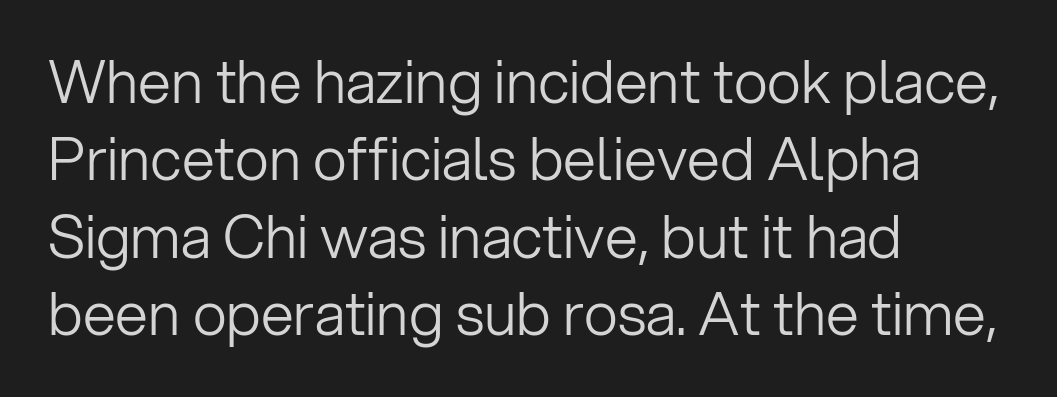
The image shows 59 px light sans-serif type, upright; set left-aligned, normal line spacing (1.31x), normal letter spacing, not underlined; low stroke contrast and a medium x-height.
